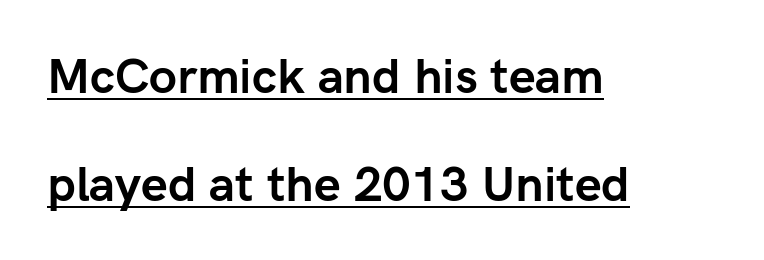
You could fit nearly another row in the gap between these rows. Students, this is bold: see how much ink each stroke carries. Compared with undecorated copy, this sample adds a rule below the words. This rendering employs a face without finishing strokes, i.e., a sans-serif. You could call the tracking neutral — neither tight nor loose. Is the block centered? No — it sits flush against the left margin.
